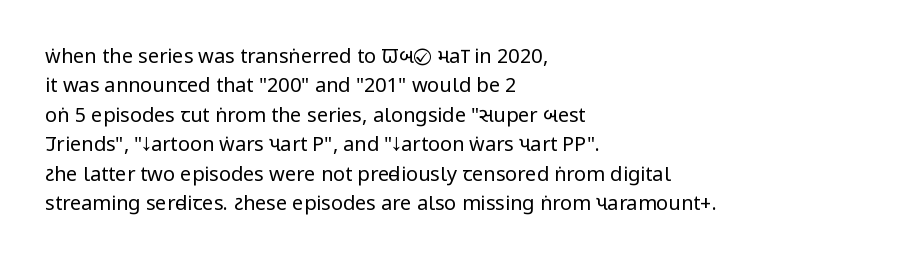
Look at the tracking — it's just the regular setting, nothing added. This sample keeps an unexceptional amount of space between lines. A typesetter would mark this as roman, not italic. Each row of text sits above clean, open space. Ink coverage per letter is moderate at most. This rendering uses left alignment, leaving the right contour irregular.
